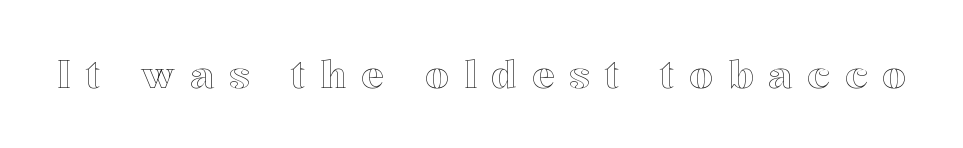
The rendering uses natural spacing where letterforms have individual widths. Check the space under the baseline: it is left empty. Substantial extra tracking has been applied to these lines. In terms of posture, this sample is upright.
